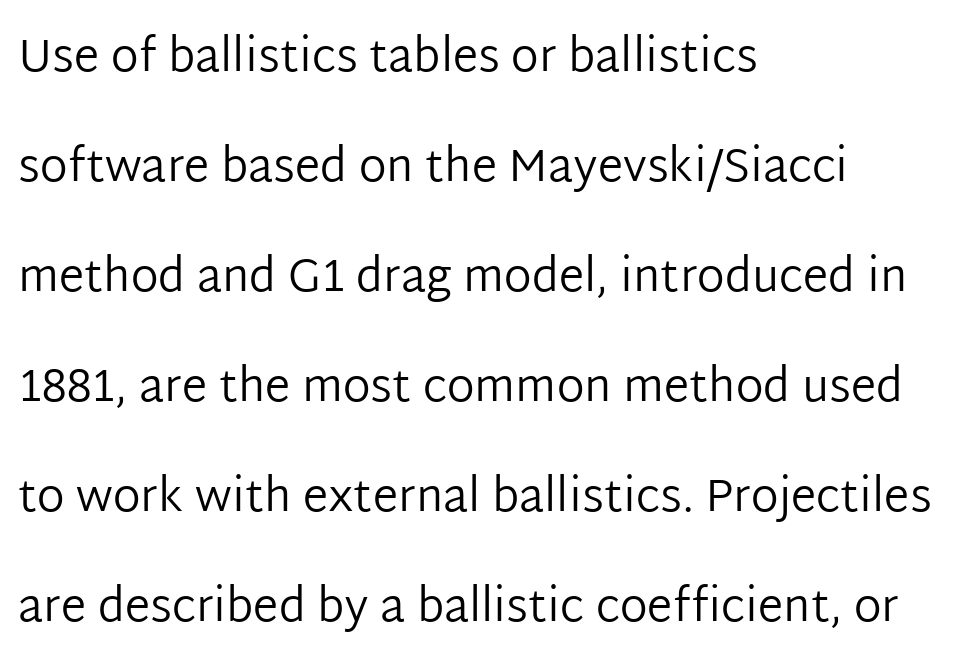
{"serif": "no", "italic": "no", "bold": "no", "weight": "regular", "width": "normal", "stroke_contrast": "low", "x_height": "medium", "monospaced": "no", "underline": "no", "align": "left", "line_spacing": "loose", "line_spacing_ratio": 2.39, "letter_spacing": "normal", "letter_spacing_em": 0.0, "glyph_px": 46}
